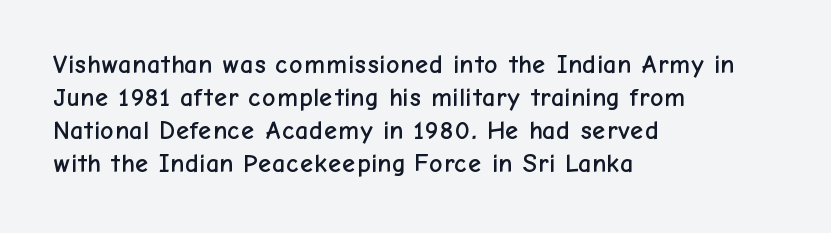
{"italic": "no", "underline": "no", "align": "left", "line_spacing": "normal", "line_spacing_ratio": 1.27, "letter_spacing": "normal", "letter_spacing_em": 0.0, "glyph_px": 26}
